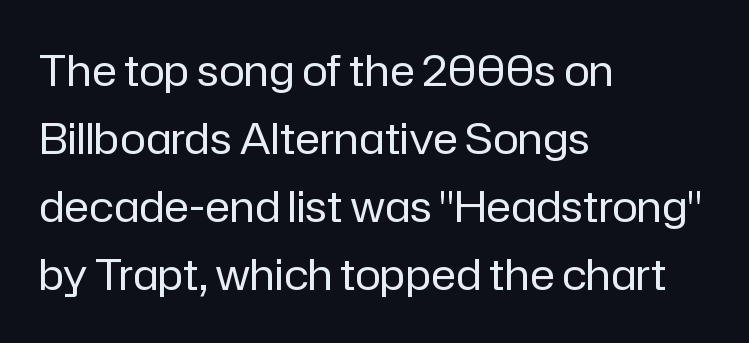
The image shows 43 px regular-weight sans-serif type, upright; set left-aligned, normal line spacing (1.58x), normal letter spacing, not underlined; low stroke contrast and a medium x-height.
